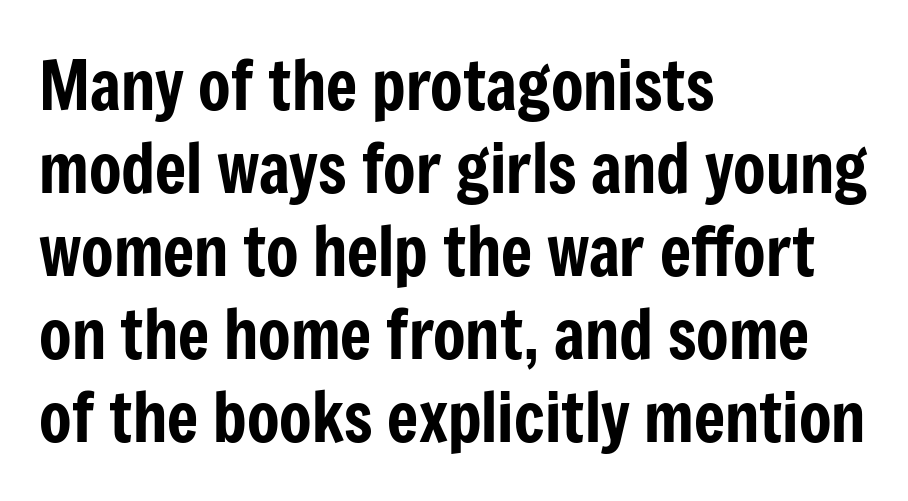
The text block is weighted toward the left margin, trailing off unevenly rightward. Posture: vertical. Look at the bottom of the vertical strokes: they stop flat, with no serifs. The letters advance in unequal steps, a hallmark of proportional type. The area under the type is left untouched.
